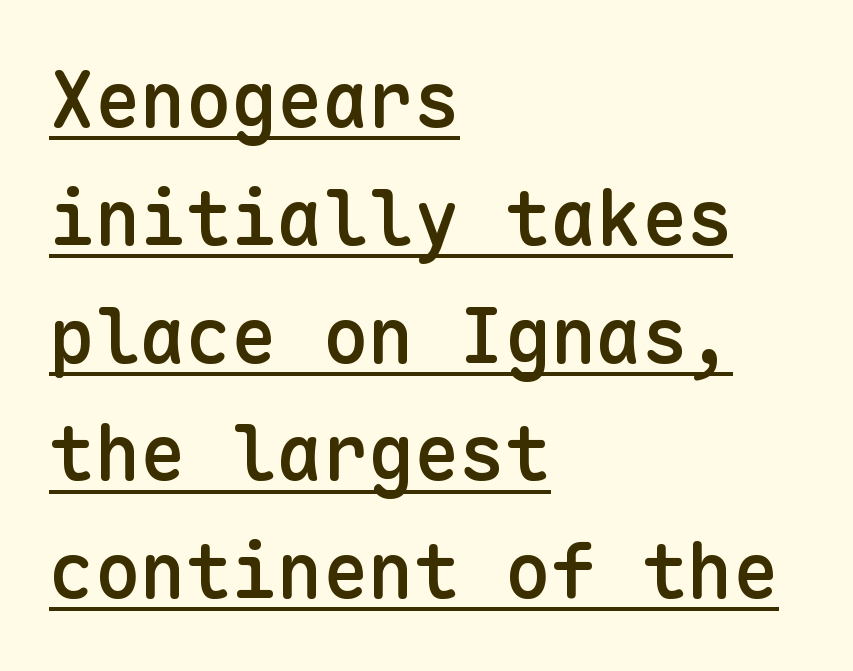
The image shows 76 px semibold sans-serif type, upright, monospaced; set left-aligned, normal line spacing (1.55x), normal letter spacing, underlined; low stroke contrast and a medium x-height.
